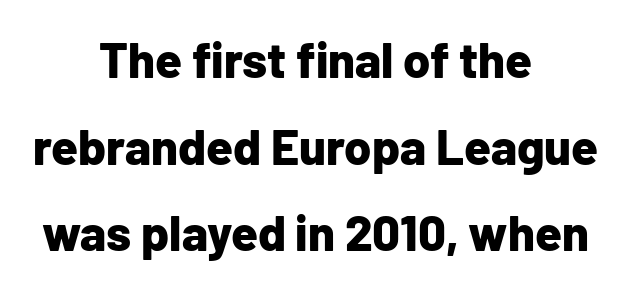
{"serif": "no", "italic": "no", "bold": "yes", "weight": "bold", "width": "normal", "stroke_contrast": "low", "x_height": "medium", "monospaced": "no", "underline": "no", "align": "center", "line_spacing_ratio": 1.77, "letter_spacing": "normal", "letter_spacing_em": 0.0, "glyph_px": 49}
